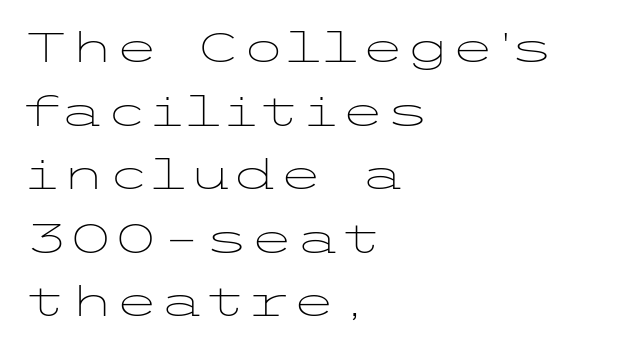
The image shows 41 px light, wide sans-serif type, upright; set left-aligned, normal line spacing (1.55x), normal letter spacing, not underlined; low stroke contrast and a medium x-height.
